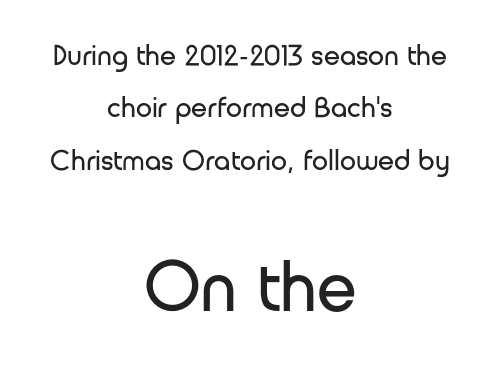
Q: Is the text bold? A: No.
Q: Is the text italic (slanted)? A: No, it is upright.
Q: Is the typeface a serif or a sans-serif typeface? A: Sans-serif.
Q: Is the text underlined? A: No.
Q: How is the paragraph aligned? A: Centered.
Q: Is the spacing between letters normal or unusually wide? A: Normal.
Q: Which block of text is set in a larger size, the first (top) or the second (bottom)? A: The second (bottom) one.
Q: Width (condensed, normal, or wide)? A: Normal.
Q: Stroke contrast? A: Low.
Q: x-height? A: Medium.
Q: Monospaced? A: No.
